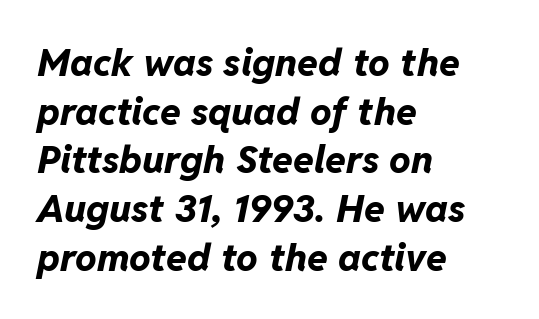
{"italic": "yes", "lean": "right", "slant_degrees": 11, "bold": "yes", "weight": "bold", "width": "normal", "stroke_contrast": "low", "x_height": "medium", "monospaced": "no", "underline": "no", "align": "left", "line_spacing": "normal", "line_spacing_ratio": 1.28, "letter_spacing": "normal", "letter_spacing_em": 0.0, "glyph_px": 38}
